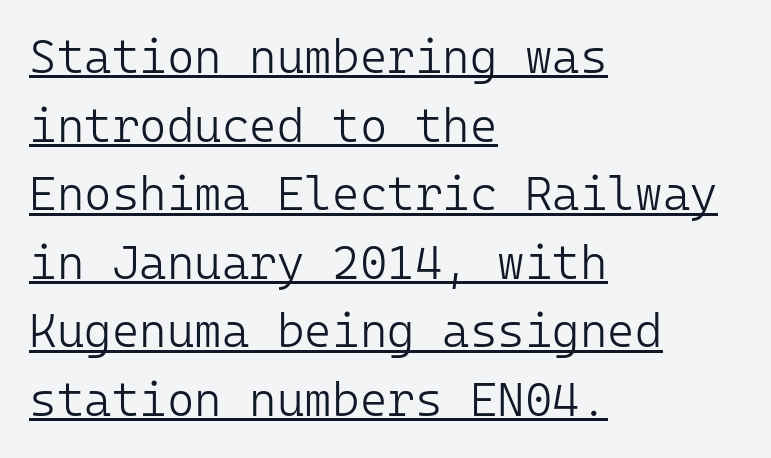
Q: Is the text bold? A: No.
Q: Is the text italic (slanted)? A: No, it is upright.
Q: Is the typeface a serif or a sans-serif typeface? A: Sans-serif.
Q: Is the text underlined? A: Yes.
Q: How is the paragraph aligned? A: Left-aligned.
Q: Is the spacing between letters normal or unusually wide? A: Normal.
Q: Is the spacing between lines tight, normal or loose? A: Normal.
Q: Width (condensed, normal, or wide)? A: Normal.
Q: Stroke contrast? A: Low.
Q: x-height? A: Medium.
Q: Monospaced? A: Yes.
